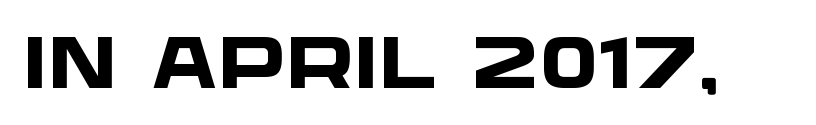
{"serif": "no", "bold": "yes", "weight": "heavy", "width": "wide", "stroke_contrast": "low", "x_height": "large", "monospaced": "no", "underline": "no", "letter_spacing": "normal", "letter_spacing_em": 0.0, "glyph_px": 72}
